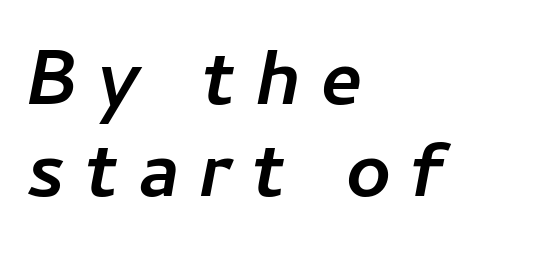
Tracking value appears strongly positive — letters spread wide. Left-aligned paragraph, ragged on the right. Here the designer chose a conventional face with non-uniform glyph widths. Only glyphs here, with clear space below each row.
